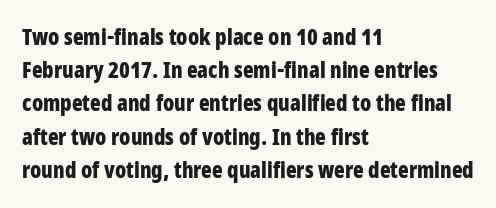
The image shows 22 px bold type, upright; set left-aligned, normal line spacing (1.51x), normal letter spacing, not underlined.
